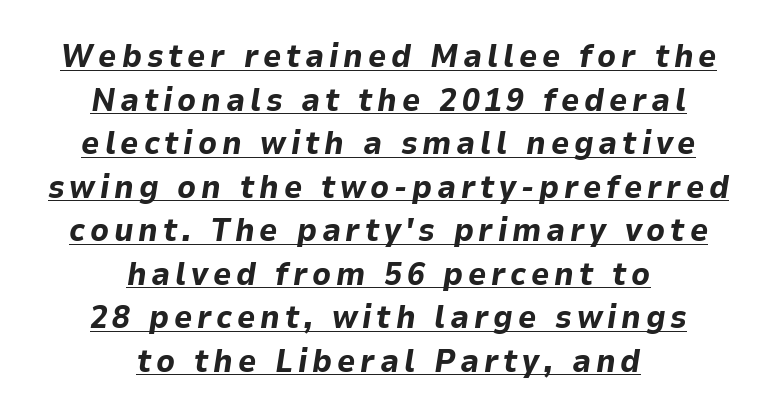
{"italic": "yes", "lean": "right", "slant_degrees": 9, "bold": "yes", "weight": "bold", "width": "normal", "stroke_contrast": "low", "x_height": "medium", "monospaced": "no", "underline": "yes", "align": "center", "line_spacing": "normal", "line_spacing_ratio": 1.36, "glyph_px": 32}
